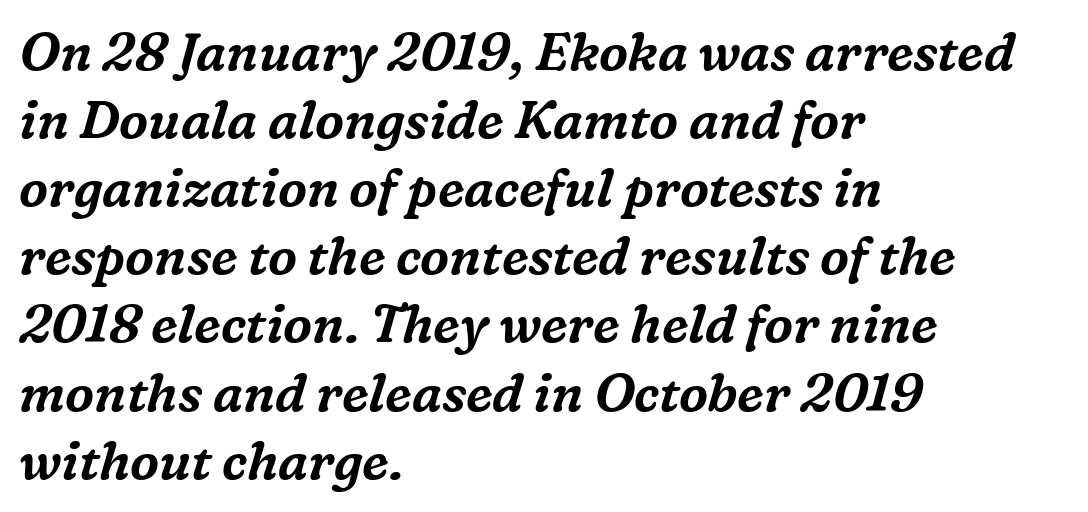
The image shows 52 px serif type, italic (leaning right); set left-aligned, normal line spacing (1.31x), normal letter spacing, not underlined; medium stroke contrast and a medium x-height.
